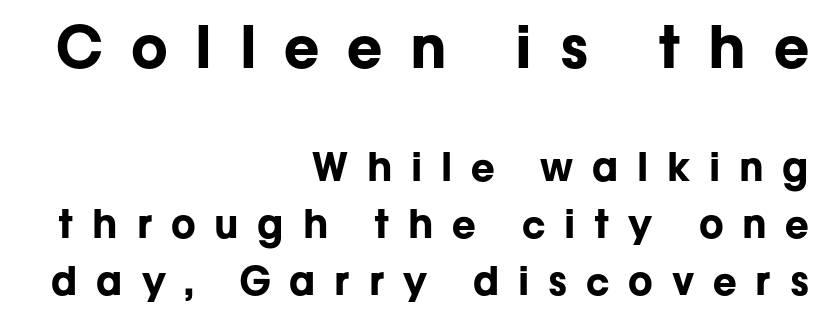
Q: Is the text bold? A: Yes.
Q: Is the text italic (slanted)? A: No, it is upright.
Q: Is the typeface a serif or a sans-serif typeface? A: Sans-serif.
Q: Is the text underlined? A: No.
Q: How is the paragraph aligned? A: Right-aligned.
Q: Is the spacing between letters normal or unusually wide? A: Unusually wide.
Q: Is the spacing between lines tight, normal or loose? A: Normal.
Q: Which block of text is set in a larger size, the first (top) or the second (bottom)? A: The first (top) one.
Q: Width (condensed, normal, or wide)? A: Normal.
Q: Stroke contrast? A: Low.
Q: x-height? A: Medium.
Q: Monospaced? A: No.
